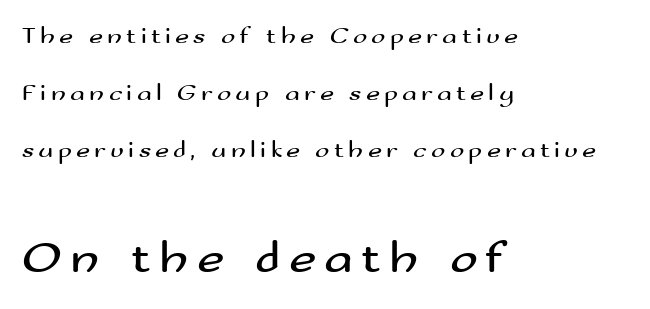
{"serif": "no", "italic": "no", "bold": "no", "weight": "regular", "width": "wide", "stroke_contrast": "medium", "x_height": "small", "monospaced": "no", "underline": "no", "align": "left", "line_spacing": "loose", "line_spacing_ratio": 2.38, "larger_block": "second", "size_ratio": 1.96, "glyph_px": 47}
